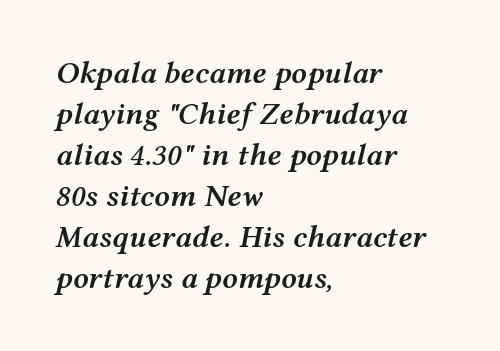
{"italic": "yes", "lean": "right", "slant_degrees": 12, "bold": "semi", "weight": "semibold", "width": "wide", "stroke_contrast": "medium", "x_height": "medium", "monospaced": "no", "underline": "no", "align": "left", "line_spacing": "normal", "line_spacing_ratio": 1.32, "letter_spacing": "normal", "letter_spacing_em": 0.0, "glyph_px": 31}
